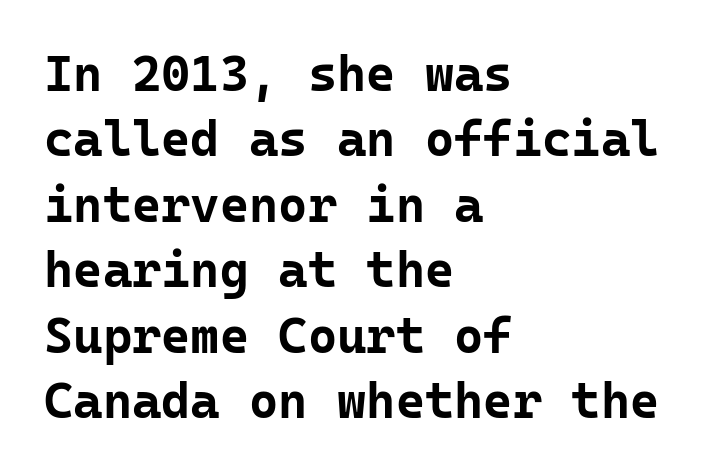
Q: Is the text bold? A: Yes.
Q: Is the text italic (slanted)? A: No, it is upright.
Q: Is the typeface a serif or a sans-serif typeface? A: Sans-serif.
Q: Is the text underlined? A: No.
Q: How is the paragraph aligned? A: Left-aligned.
Q: Is the spacing between letters normal or unusually wide? A: Normal.
Q: Is the spacing between lines tight, normal or loose? A: Normal.
Q: Width (condensed, normal, or wide)? A: Normal.
Q: Stroke contrast? A: Low.
Q: x-height? A: Medium.
Q: Monospaced? A: Yes.
